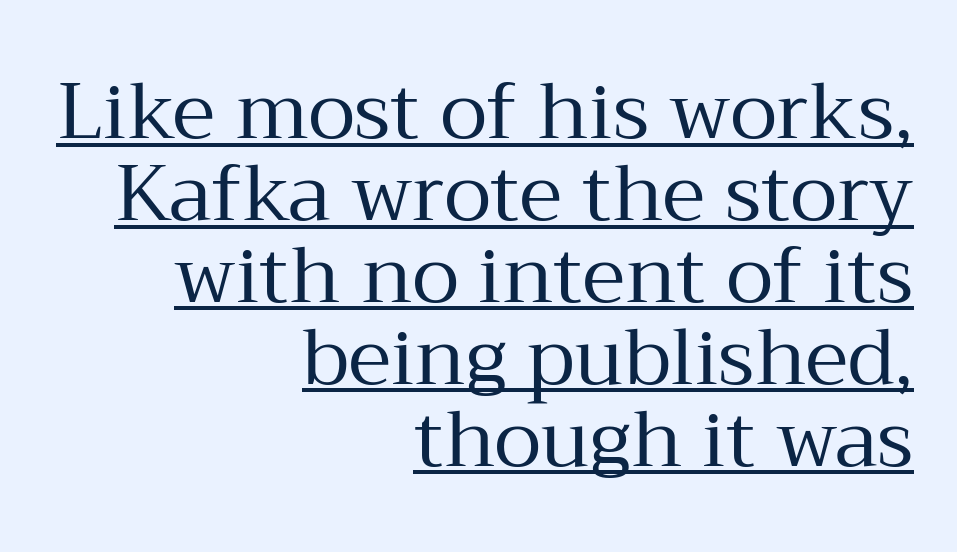
Compared with a typical body face, this is equally light or lighter still. Serif or sans? Serif — the stroke terminals have little feet. Leading is clearly below the norm, producing a dense column. Like a heading marked for emphasis, these lines bear an underscore.
